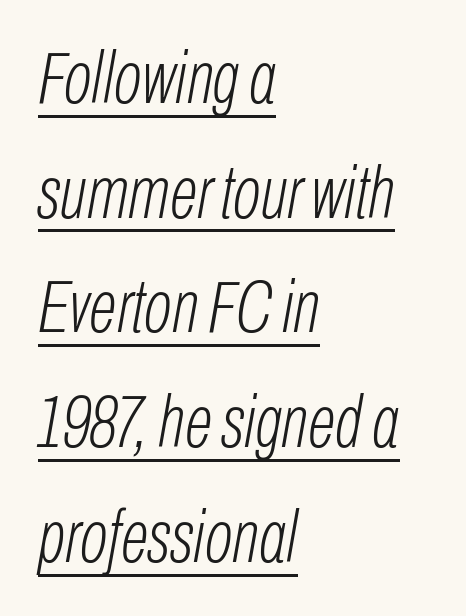
{"italic": "yes", "lean": "right", "slant_degrees": 10, "bold": "no", "weight": "light", "width": "condensed", "stroke_contrast": "low", "x_height": "medium", "monospaced": "no", "underline": "yes", "align": "left", "line_spacing": "normal", "line_spacing_ratio": 1.55, "letter_spacing": "normal", "letter_spacing_em": 0.0, "glyph_px": 74}
